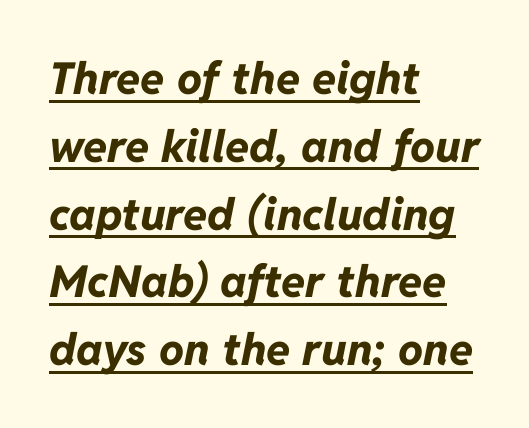
The image shows 44 px bold type, italic (leaning right); set left-aligned, normal line spacing (1.54x), normal letter spacing, underlined; low stroke contrast and a medium x-height.
